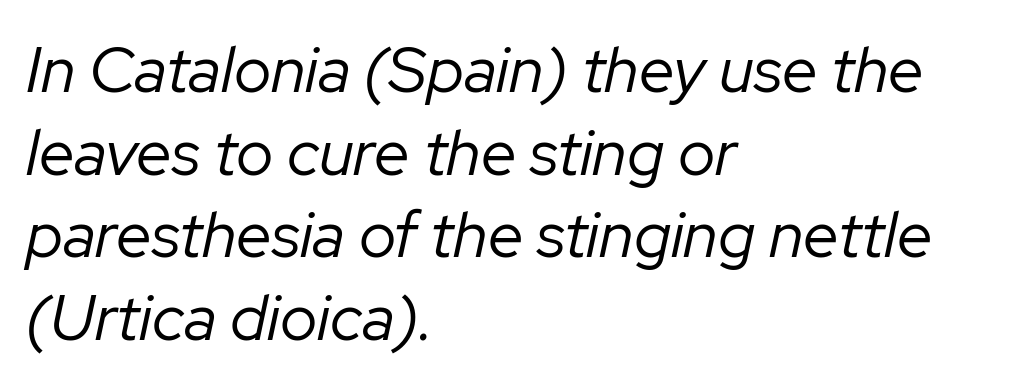
The image shows 64 px regular-weight type, italic (leaning right); set left-aligned, normal line spacing (1.29x), normal letter spacing, not underlined; low stroke contrast and a medium x-height.
